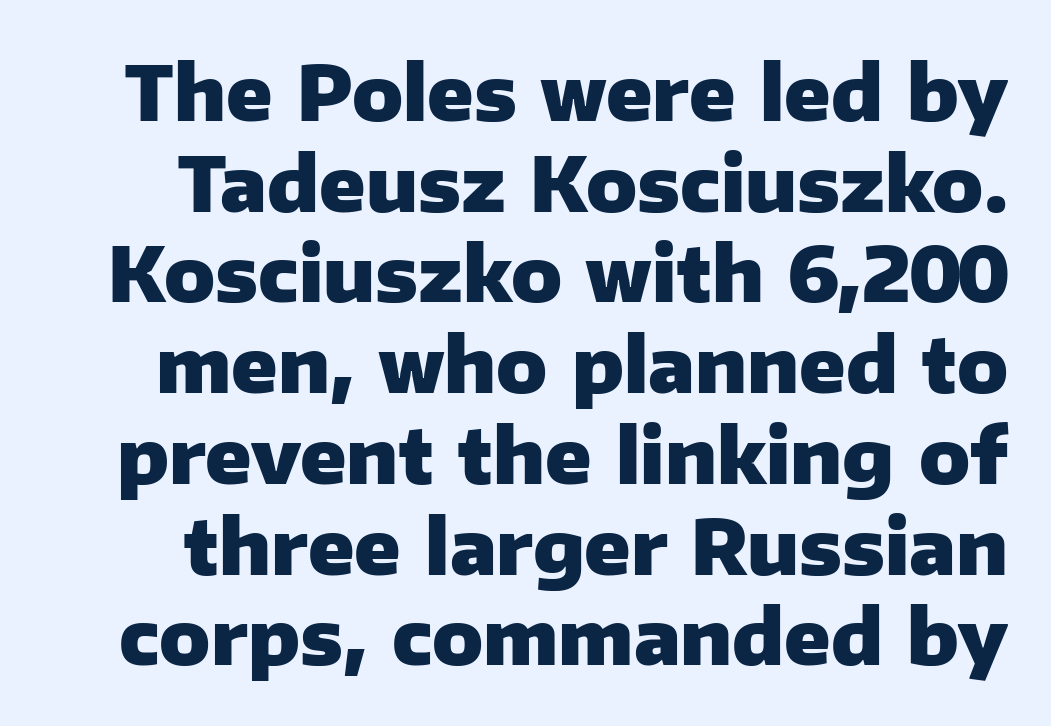
{"serif": "no", "italic": "no", "bold": "yes", "weight": "heavy", "width": "normal", "stroke_contrast": "low", "x_height": "medium", "monospaced": "no", "underline": "no", "line_spacing_ratio": 1.21, "letter_spacing": "normal", "letter_spacing_em": 0.0, "glyph_px": 75}
